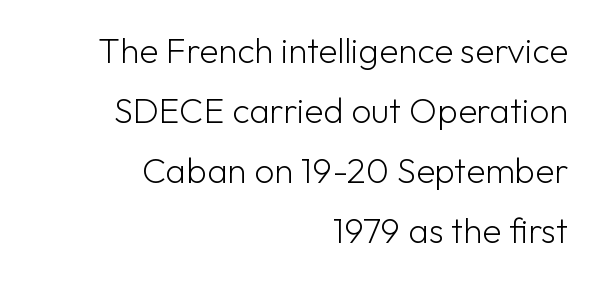
Q: Is the text bold? A: No.
Q: Is the text italic (slanted)? A: No, it is upright.
Q: Is the typeface a serif or a sans-serif typeface? A: Sans-serif.
Q: Is the text underlined? A: No.
Q: How is the paragraph aligned? A: Right-aligned.
Q: Is the spacing between letters normal or unusually wide? A: Normal.
Q: Width (condensed, normal, or wide)? A: Normal.
Q: Stroke contrast? A: Low.
Q: x-height? A: Medium.
Q: Monospaced? A: No.
